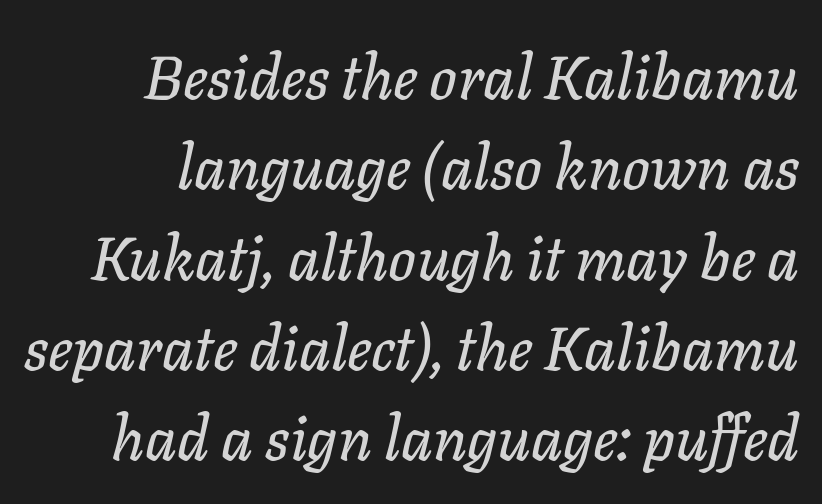
The image shows 61 px text type, italic (leaning right); set right-aligned, normal line spacing (1.48x), normal letter spacing, not underlined; low stroke contrast and a medium x-height.
